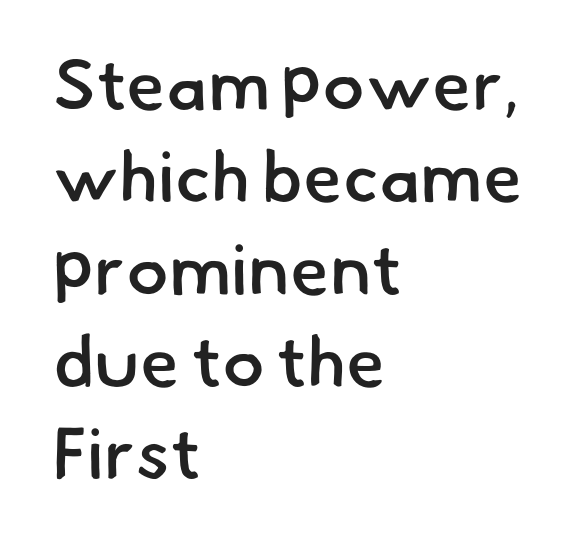
Each word holds together tightly as a unit, with standard inter-letter gaps. Unlike a traditional serif, this face leaves its strokes unadorned. The letters are semibold — heavier than regular but short of a full bold. Honestly, the row spacing looks completely unremarkable.
